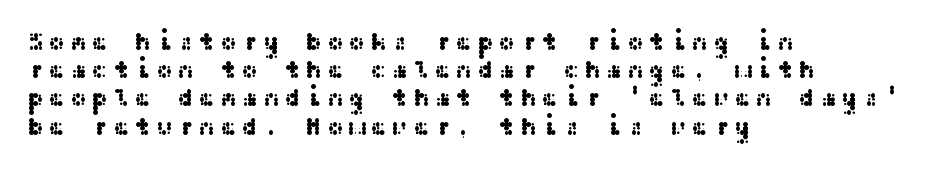
The image shows 25 px text type, upright; set left-aligned, tight line spacing (1.13x), not underlined.
